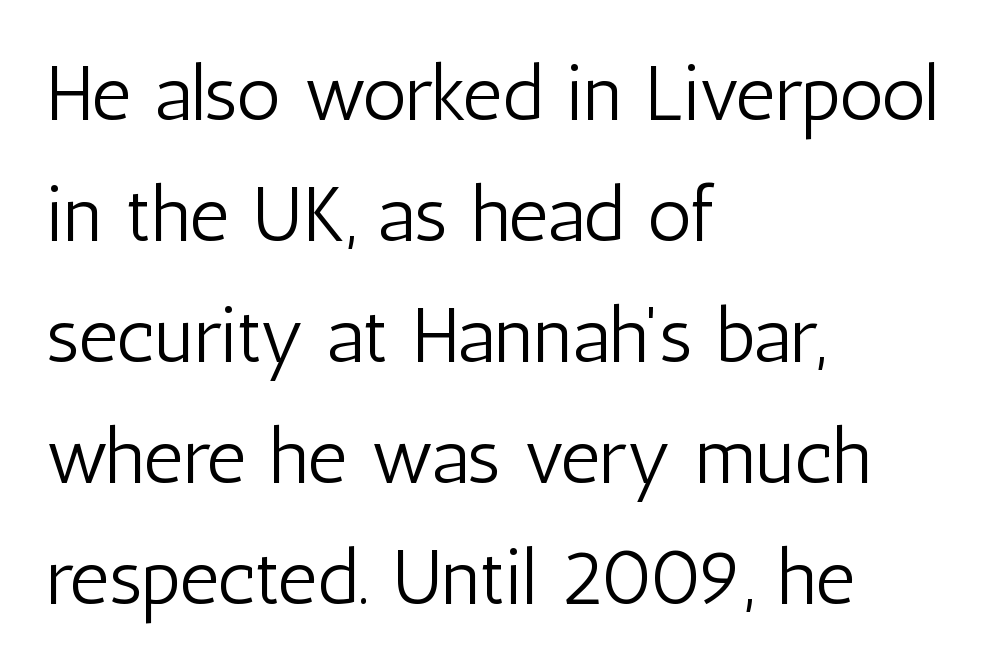
The image shows 78 px light, condensed sans-serif type, upright; set left-aligned, normal line spacing (1.55x), normal letter spacing, not underlined; low stroke contrast and a medium x-height.
